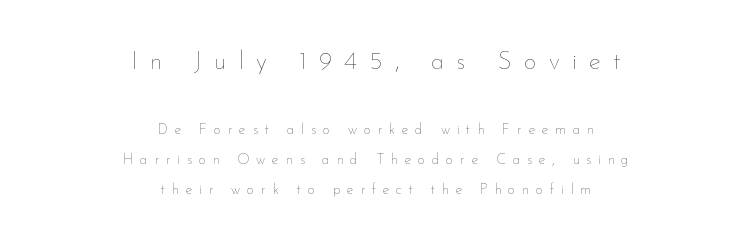
Just letters on the line, the space beneath them empty. Large over small — that's the arrangement of the two blocks here. This sample is center-justified, so both line endings float freely. Leading: increased. This sample uses an upright cut, with every glyph sitting square on the baseline.
